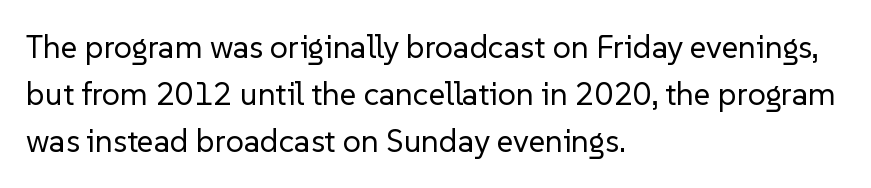
You could call the tracking neutral — neither tight nor loose. Weight: in the light-to-regular range. Horizontal bands of white between lines are of average thickness. Every stem runs plumb, perpendicular to the baseline. Varying glyph widths throughout — classic text-font behaviour. In terms of letterform style, serifs are entirely absent.
